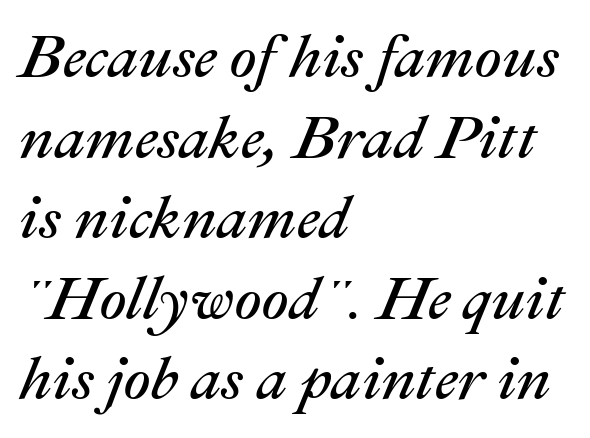
Beneath every word, the page is bare. Do the characters align in a grid? No, the font is proportional. The vertical gap from one line to the next is medium. Weight: in the light-to-regular range. Tall strokes in this sample are angled rather than plumb. Glyph-to-glyph distance matches everyday printed text.
